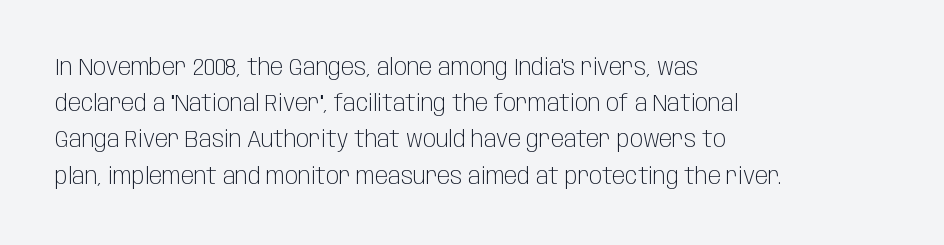
The image shows 24 px text type, upright; set left-aligned, normal line spacing (1.51x), normal letter spacing, not underlined.
